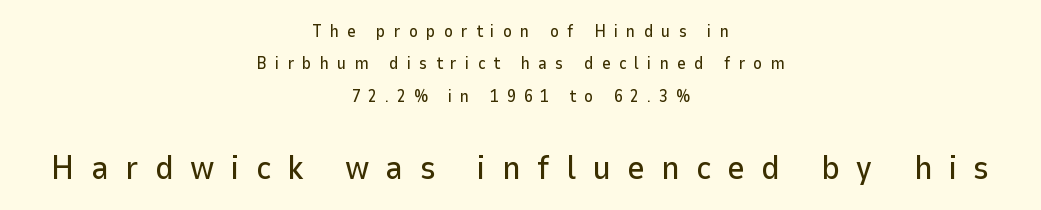
Decoration check: the copy has no underline. The composition opens small and finishes big. Notice how the passage keeps no hard edge, just a central spine. The face used here is proportionally spaced, like ordinary book or web type. Each letter's strokes conclude bluntly, with no projecting serifs.
